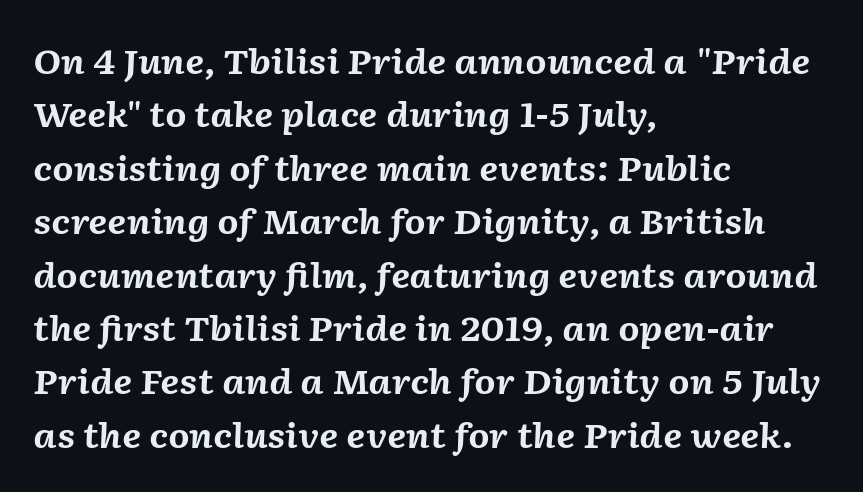
The image shows 34 px bold type, italic (leaning right); set left-aligned, normal line spacing (1.57x), normal letter spacing, not underlined; medium stroke contrast and a medium x-height.
